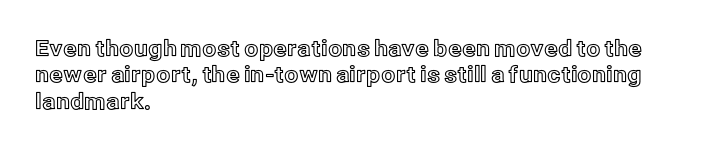
Q: Is the text italic (slanted)? A: No, it is upright.
Q: Is the text underlined? A: No.
Q: How is the paragraph aligned? A: Left-aligned.
Q: Is the spacing between letters normal or unusually wide? A: Normal.
